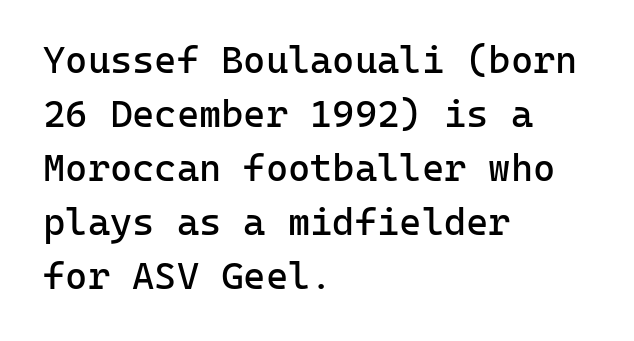
{"serif": "no", "italic": "no", "bold": "no", "weight": "regular", "width": "normal", "stroke_contrast": "low", "x_height": "medium", "monospaced": "yes", "underline": "no", "align": "left", "line_spacing": "normal", "line_spacing_ratio": 1.42, "letter_spacing": "normal", "letter_spacing_em": 0.0, "glyph_px": 38}
